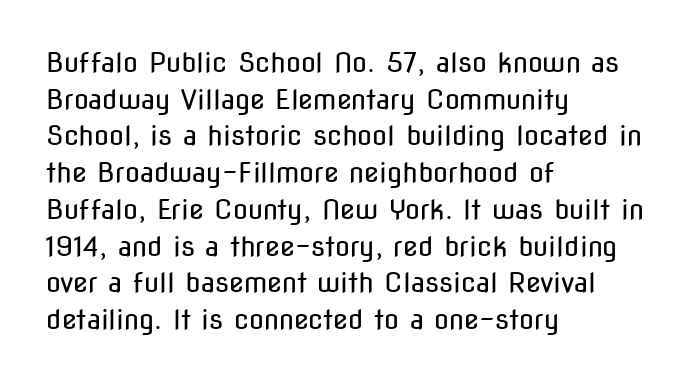
{"italic": "no", "bold": "no", "underline": "no", "align": "left", "line_spacing": "normal", "line_spacing_ratio": 1.36, "letter_spacing": "normal", "letter_spacing_em": 0.0, "glyph_px": 27}
